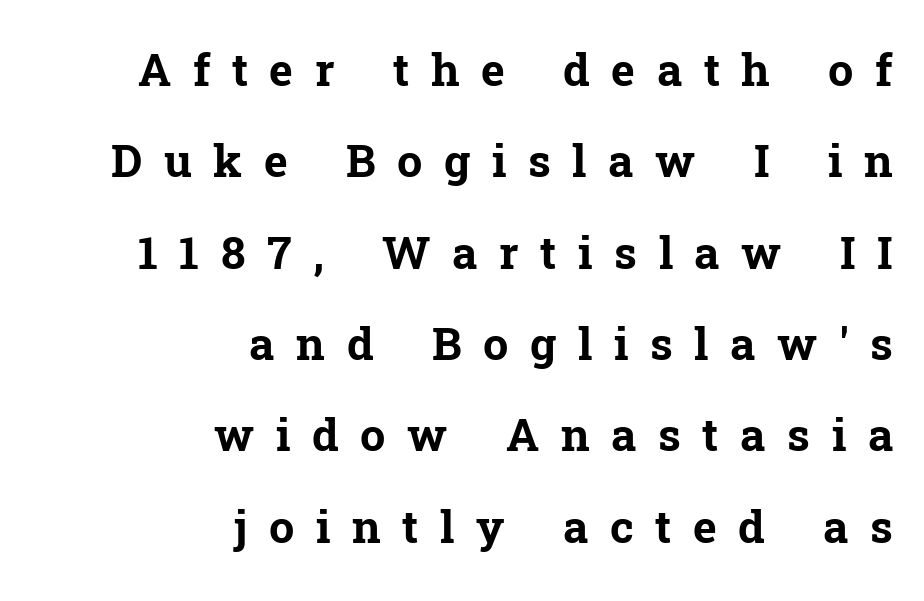
The image shows 45 px bold serif type, upright; set right-aligned, loose line spacing (2.03x), unusually wide letter spacing (+0.48 em), not underlined; low stroke contrast and a medium x-height.
